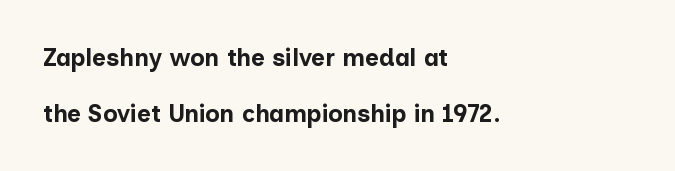
Q: Is the text bold? A: Yes.
Q: Is the text italic (slanted)? A: No, it is upright.
Q: Is the text underlined? A: No.
Q: How is the paragraph aligned? A: Left-aligned.
Q: Is the spacing between letters normal or unusually wide? A: Normal.
Q: Is the spacing between lines tight, normal or loose? A: Loose.
